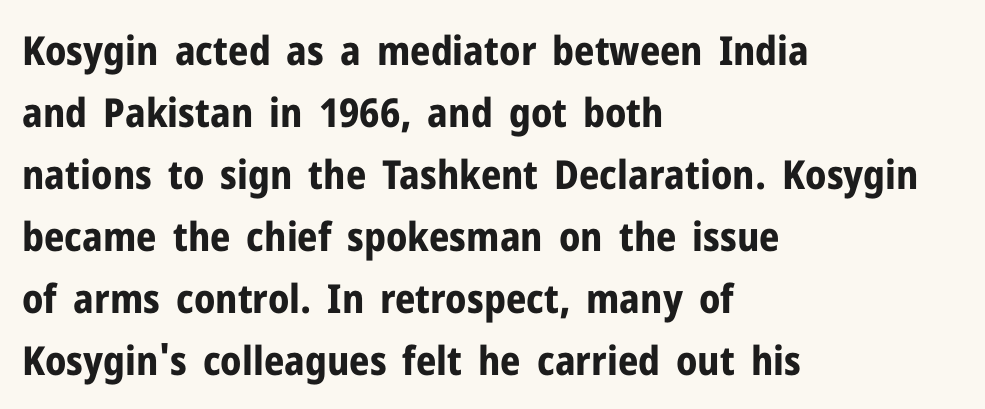
The image shows 40 px bold sans-serif type, upright; set left-aligned, normal line spacing (1.55x), normal letter spacing, not underlined; low stroke contrast and a medium x-height.
